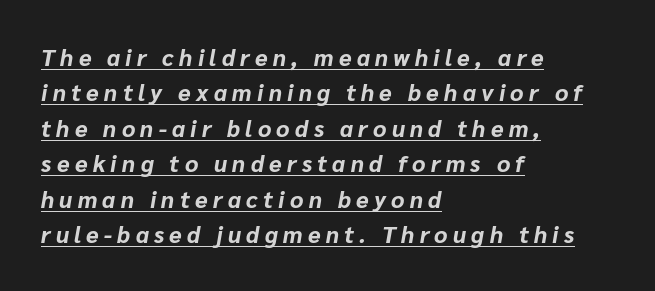
The image shows 23 px bold type, italic (leaning right); set left-aligned, normal line spacing (1.54x), unusually wide letter spacing (+0.23 em), underlined.
